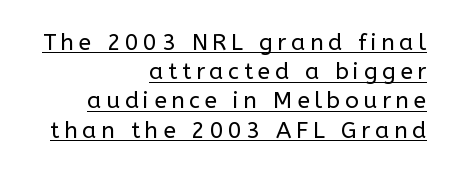
Q: Is the text bold? A: No.
Q: Is the text italic (slanted)? A: No, it is upright.
Q: Is the text underlined? A: Yes.
Q: How is the paragraph aligned? A: Right-aligned.
Q: Is the spacing between letters normal or unusually wide? A: Unusually wide.
Q: Is the spacing between lines tight, normal or loose? A: Normal.
